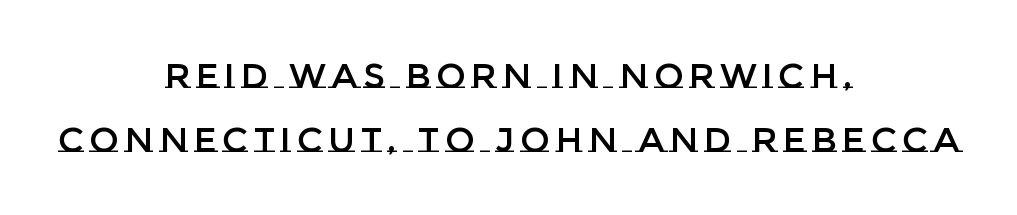
A bare baseline throughout the passage. Ascenders rise straight up at ninety degrees. Line starts and ends both wander, symmetrically. The passage shown is typed in a proportional face where columns would drift.
